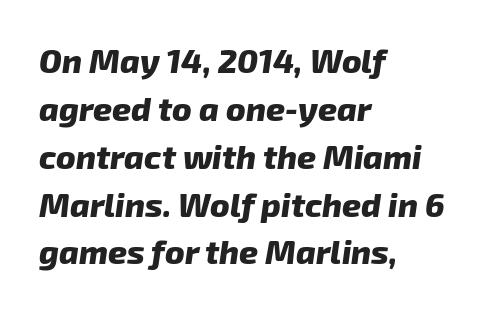
{"serif": "no", "bold": "yes", "weight": "heavy", "width": "normal", "stroke_contrast": "low", "x_height": "medium", "monospaced": "no", "underline": "no", "align": "left", "line_spacing": "normal", "line_spacing_ratio": 1.45, "letter_spacing": "normal", "letter_spacing_em": 0.0, "glyph_px": 33}
